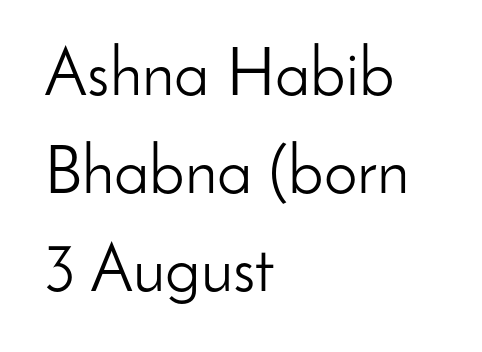
The image shows 67 px light sans-serif type, upright; set left-aligned, normal line spacing (1.46x), normal letter spacing, not underlined; low stroke contrast and a small x-height.
